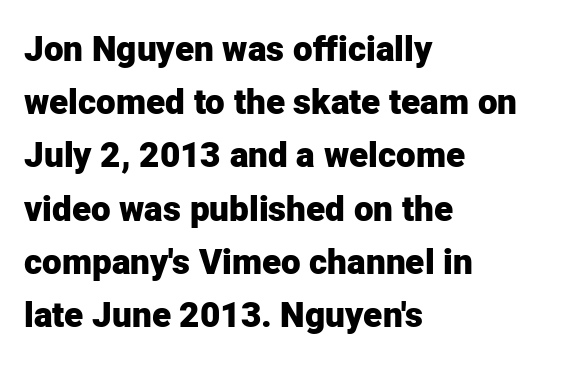
Just letters on the line, the space beneath them empty. The vertical gap from one line to the next is medium. These lines were composed using upright roman letters. Left-aligned paragraph, ragged on the right. Students, this is bold: see how much ink each stroke carries.
